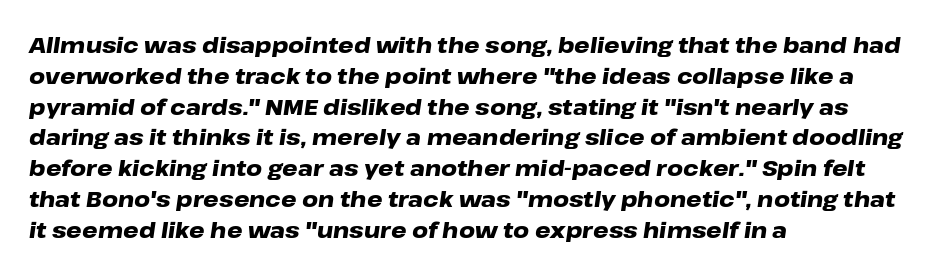
Summary of vertical rhythm: regular, with standard interline spacing. Thick stems and heavy bowls — unmistakably bold. Slant detected: the letters are inclined. There is no visible air inserted between adjacent glyphs. The glyphs are unaccompanied by any horizontal stroke below them.
